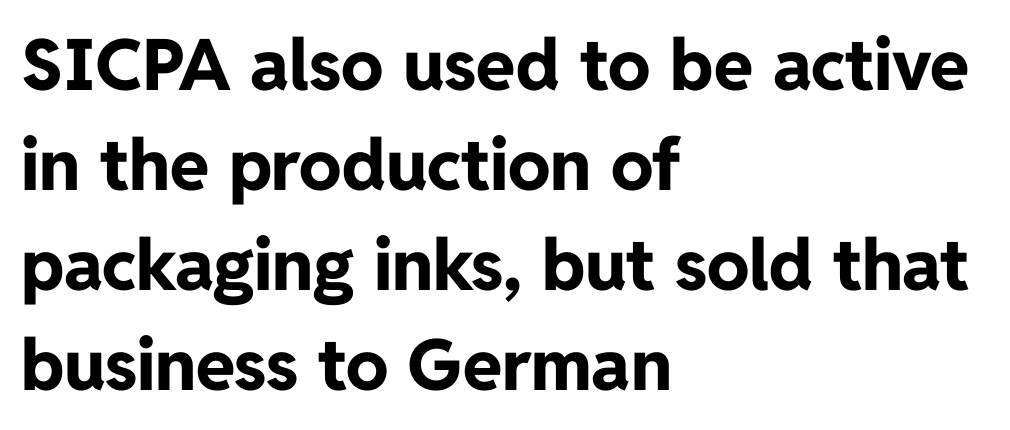
{"serif": "no", "italic": "no", "bold": "yes", "weight": "bold", "width": "normal", "stroke_contrast": "low", "x_height": "medium", "monospaced": "no", "underline": "no", "align": "left", "line_spacing": "normal", "line_spacing_ratio": 1.41, "letter_spacing": "normal", "letter_spacing_em": 0.0, "glyph_px": 71}
